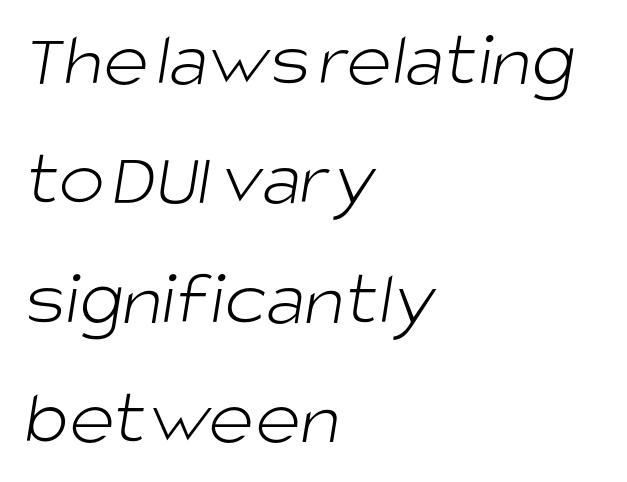
Q: Is the text bold? A: No.
Q: Is the typeface a serif or a sans-serif typeface? A: Sans-serif.
Q: Is the text underlined? A: No.
Q: How is the paragraph aligned? A: Left-aligned.
Q: Is the spacing between letters normal or unusually wide? A: Normal.
Q: Is the spacing between lines tight, normal or loose? A: Normal.
Q: Width (condensed, normal, or wide)? A: Normal.
Q: Stroke contrast? A: Low.
Q: x-height? A: Large.
Q: Monospaced? A: No.
